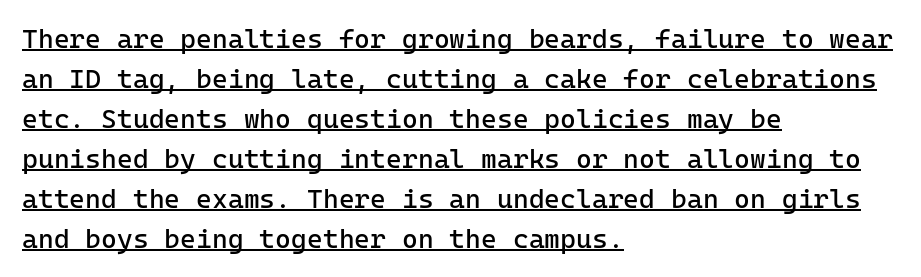
{"italic": "no", "bold": "no", "underline": "yes", "align": "left", "line_spacing": "normal", "line_spacing_ratio": 1.48, "letter_spacing": "normal", "letter_spacing_em": 0.0, "glyph_px": 27}
